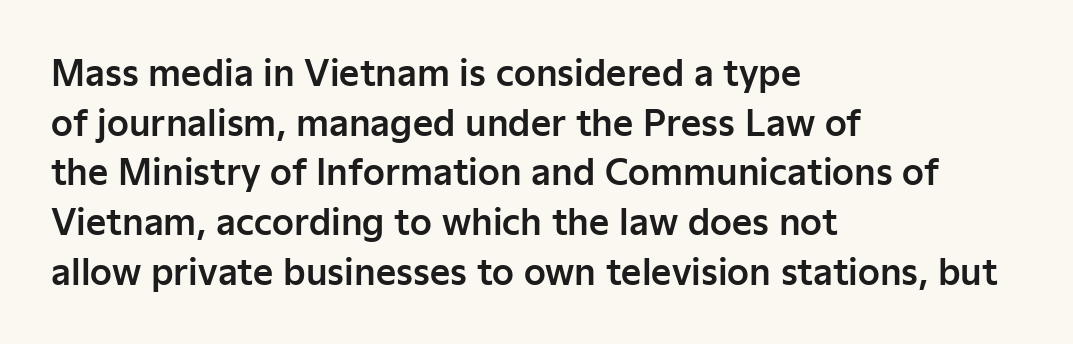
{"serif": "no", "italic": "no", "width": "normal", "stroke_contrast": "low", "x_height": "medium", "monospaced": "no", "underline": "no", "align": "left", "line_spacing": "normal", "line_spacing_ratio": 1.42, "letter_spacing": "normal", "letter_spacing_em": 0.0, "glyph_px": 35}
